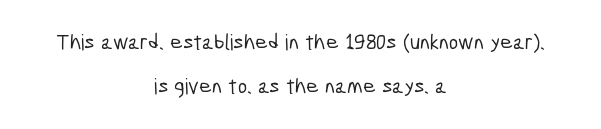
The rag falls on both sides of this text block equally. Bare-footed words on every line. Observe the ordinary spacing: letters are neighbours, not strangers. Honestly, the rows look like they've been pulled way apart.
